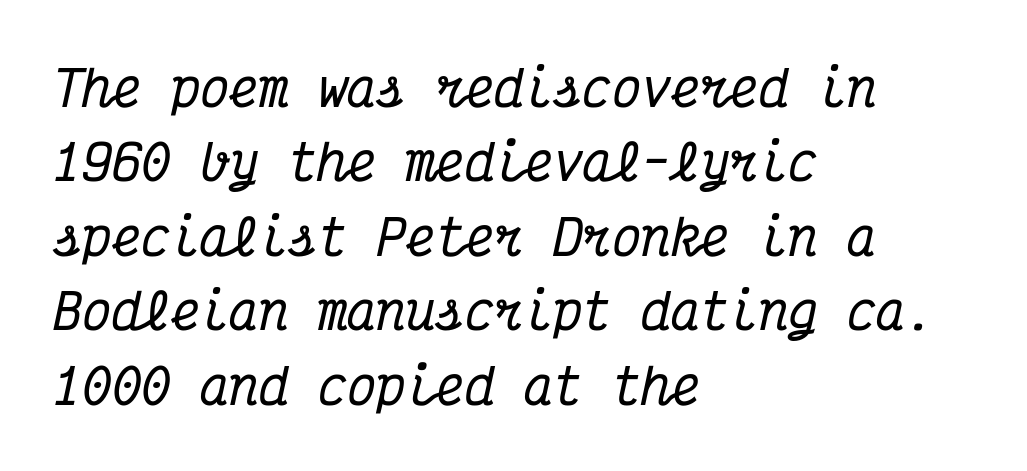
Q: Is the text italic (slanted)? A: Yes, it leans right by about 12 degrees.
Q: Is the typeface a serif or a sans-serif typeface? A: Serif.
Q: Is the text underlined? A: No.
Q: How is the paragraph aligned? A: Left-aligned.
Q: Is the spacing between letters normal or unusually wide? A: Normal.
Q: Is the spacing between lines tight, normal or loose? A: Normal.
Q: Width (condensed, normal, or wide)? A: Condensed.
Q: Stroke contrast? A: Medium.
Q: x-height? A: Medium.
Q: Monospaced? A: Yes.
